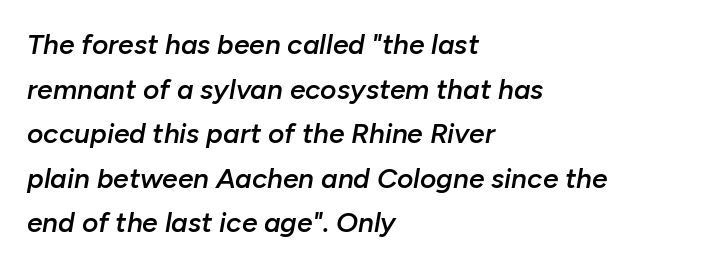
{"italic": "yes", "lean": "right", "slant_degrees": 10, "bold": "semi", "weight": "semibold", "width": "normal", "stroke_contrast": "low", "x_height": "medium", "monospaced": "no", "underline": "no", "align": "left", "line_spacing": "normal", "line_spacing_ratio": 1.59, "letter_spacing": "normal", "letter_spacing_em": 0.0, "glyph_px": 28}
